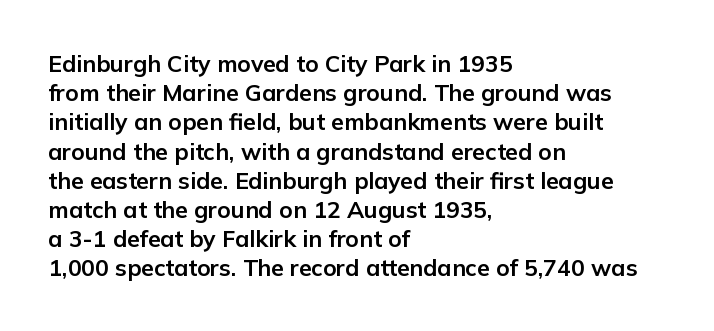
{"italic": "no", "bold": "yes", "underline": "no", "align": "left", "line_spacing": "normal", "line_spacing_ratio": 1.27, "letter_spacing": "normal", "letter_spacing_em": 0.0, "glyph_px": 23}
